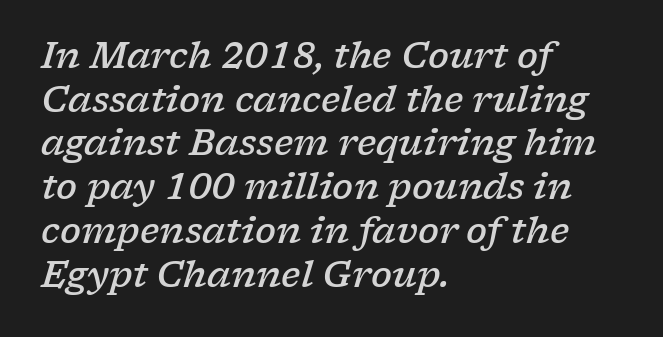
Style check: oblique. Words float on clear page, feet unadorned. Line beginnings align vertically; line endings do not. This is the in-between weight designers call semibold or demi. Vertical spacing — default.
